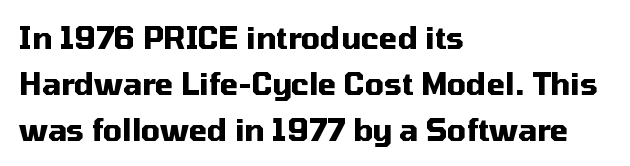
Q: Is the text bold? A: Yes.
Q: Is the text italic (slanted)? A: No, it is upright.
Q: Is the typeface a serif or a sans-serif typeface? A: Sans-serif.
Q: Is the text underlined? A: No.
Q: How is the paragraph aligned? A: Left-aligned.
Q: Is the spacing between letters normal or unusually wide? A: Normal.
Q: Is the spacing between lines tight, normal or loose? A: Normal.
Q: Width (condensed, normal, or wide)? A: Normal.
Q: Stroke contrast? A: Medium.
Q: x-height? A: Medium.
Q: Monospaced? A: No.
